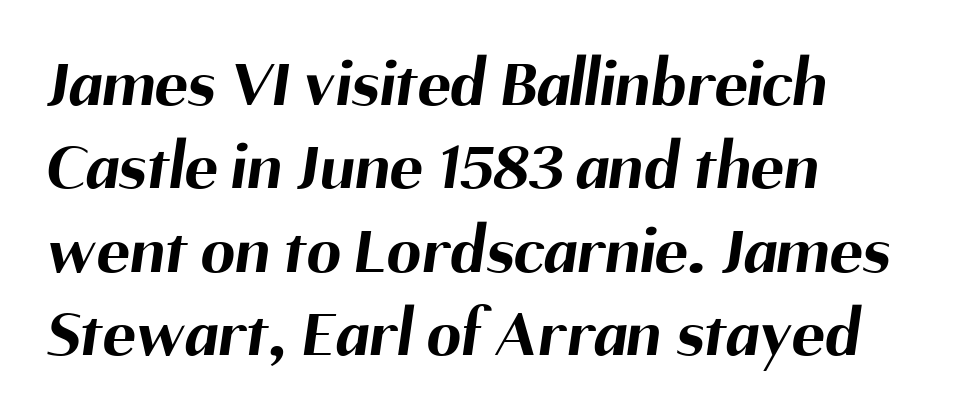
A dark, heavy texture on the line: the type is bold. Honestly, there is no underline to notice here at all. The rendering keeps characters at their native spacing. One-word summary of the alignment: left. You can tell from the bare stems that sans-serif type was used.
